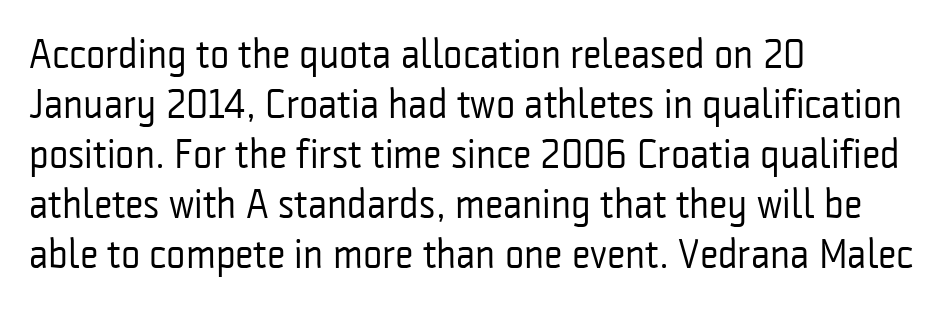
The image shows 41 px regular-weight, condensed sans-serif type, upright; set left-aligned, line spacing 1.22x, normal letter spacing, not underlined; low stroke contrast and a medium x-height.
